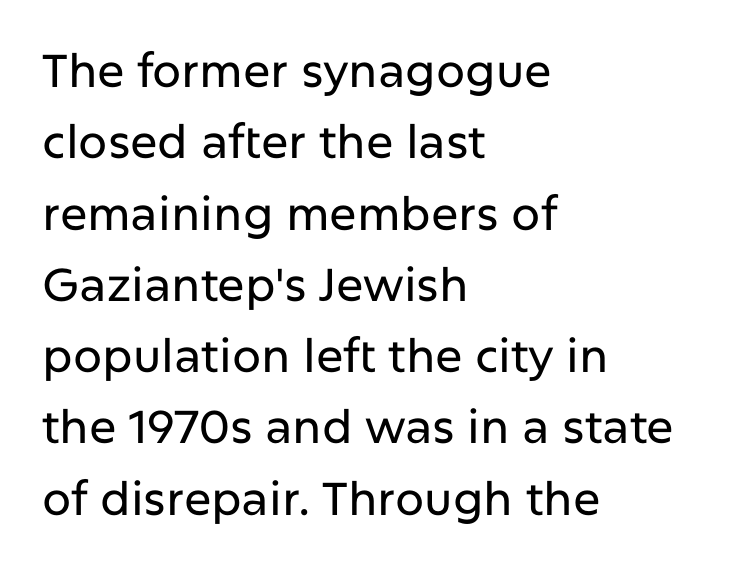
The image shows 46 px sans-serif type, upright; set left-aligned, normal line spacing (1.55x), normal letter spacing, not underlined; low stroke contrast and a medium x-height.
